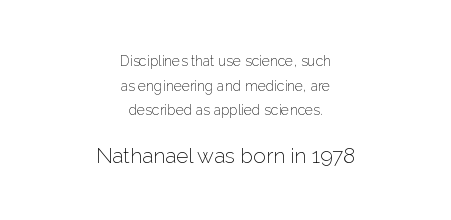
The image shows 21 px text type, upright; set centered, line spacing 1.76x, normal letter spacing, not underlined; the second (bottom) block is 1.5x larger.
